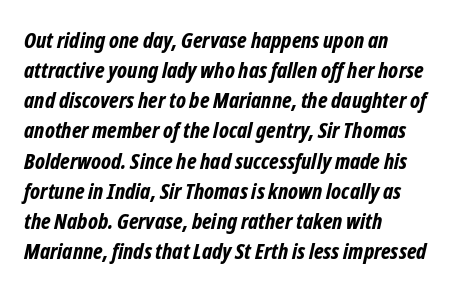
The image shows 22 px bold type; set left-aligned, normal line spacing (1.37x), normal letter spacing, not underlined.
